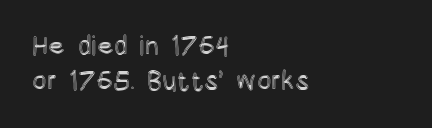
Q: Is the text italic (slanted)? A: No, it is upright.
Q: Is the text underlined? A: No.
Q: How is the paragraph aligned? A: Left-aligned.
Q: Is the spacing between letters normal or unusually wide? A: Normal.
Q: Is the spacing between lines tight, normal or loose? A: Normal.
